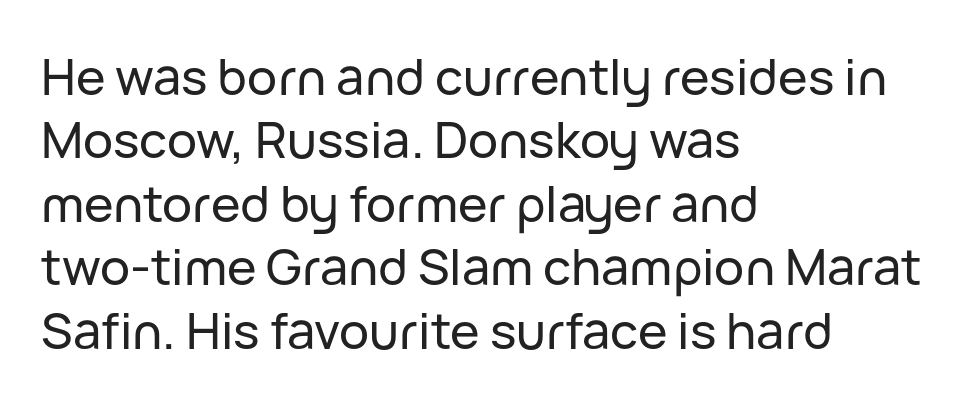
The image shows 50 px sans-serif type, upright; set left-aligned, normal line spacing (1.27x), normal letter spacing, not underlined; low stroke contrast and a medium x-height.
